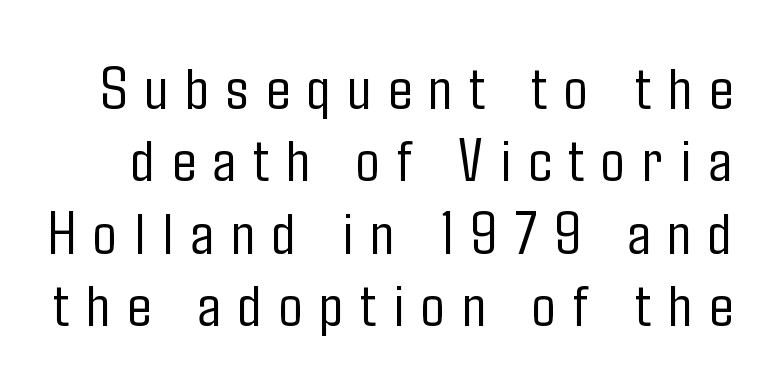
Q: Is the text bold? A: No.
Q: Is the text italic (slanted)? A: No, it is upright.
Q: Is the typeface a serif or a sans-serif typeface? A: Sans-serif.
Q: Is the text underlined? A: No.
Q: Is the spacing between letters normal or unusually wide? A: Unusually wide.
Q: Is the spacing between lines tight, normal or loose? A: Tight.
Q: Width (condensed, normal, or wide)? A: Condensed.
Q: Stroke contrast? A: Low.
Q: x-height? A: Medium.
Q: Monospaced? A: No.
